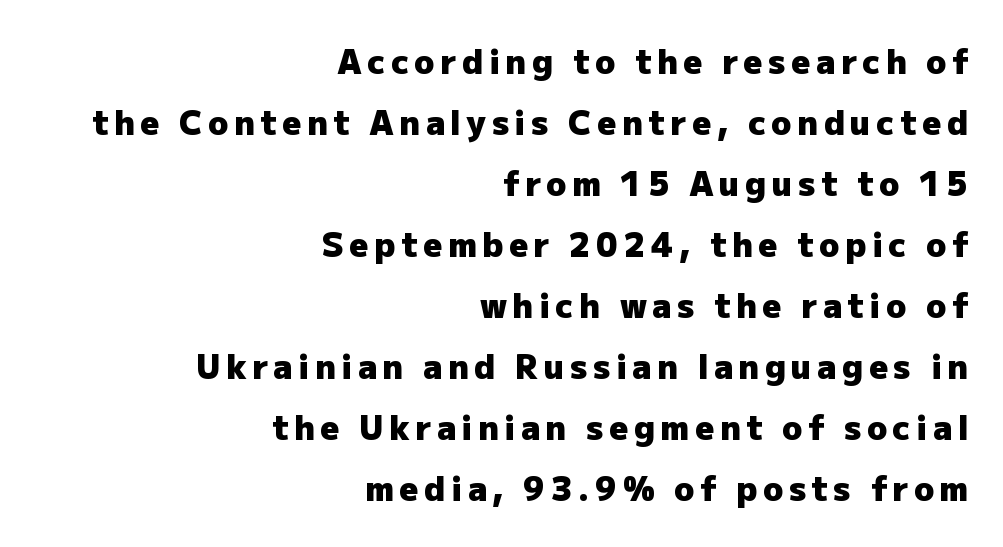
Character widths vary here, with narrow letters taking less room than wide ones. Its strokes are broad and dark, the hallmark of bold type. Caption: multi-line text, flush right, ragged left. A sans-serif font was chosen for this passage. Descenders are the only things crossing below the line. When letters stand straight like this, we call the style roman or upright.
